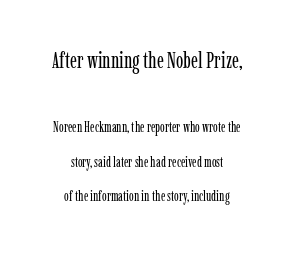
Q: Is the text bold? A: No.
Q: Is the text italic (slanted)? A: No, it is upright.
Q: Is the text underlined? A: No.
Q: How is the paragraph aligned? A: Centered.
Q: Is the spacing between letters normal or unusually wide? A: Normal.
Q: Is the spacing between lines tight, normal or loose? A: Loose.
Q: Which block of text is set in a larger size, the first (top) or the second (bottom)? A: The first (top) one.
